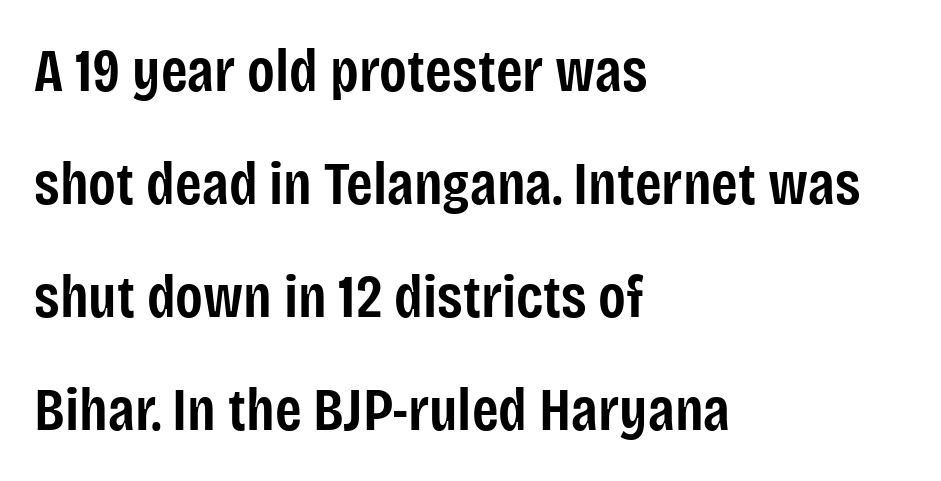
{"serif": "no", "italic": "no", "bold": "semi", "weight": "semibold", "width": "condensed", "stroke_contrast": "low", "x_height": "large", "monospaced": "no", "underline": "no", "align": "left", "line_spacing_ratio": 1.85, "letter_spacing": "normal", "letter_spacing_em": 0.0, "glyph_px": 61}
